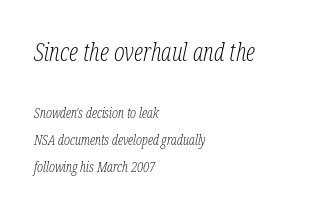
The image shows 25 px text type, italic (leaning right); set left-aligned, loose line spacing (1.95x), normal letter spacing, not underlined; the first (top) block is 1.79x larger.
